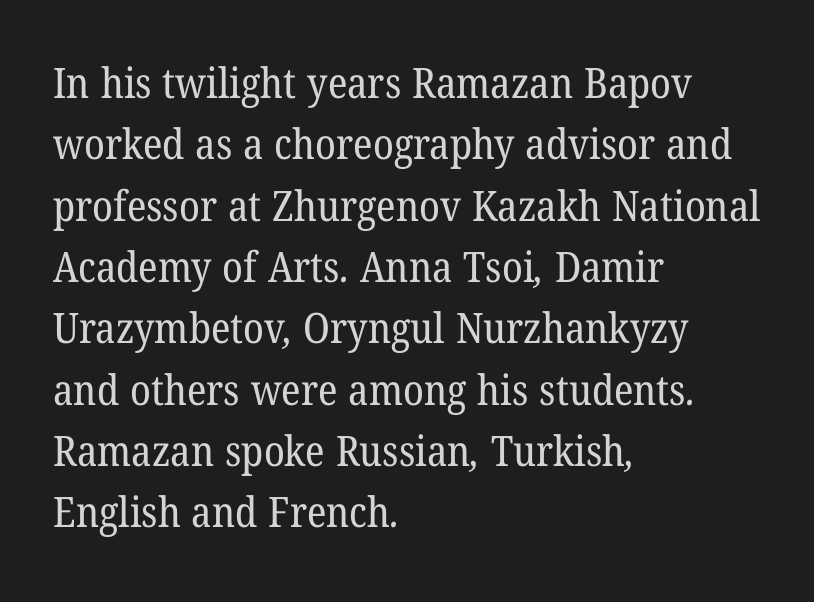
Q: Is the text bold? A: No.
Q: Is the typeface a serif or a sans-serif typeface? A: Serif.
Q: Is the text underlined? A: No.
Q: How is the paragraph aligned? A: Left-aligned.
Q: Is the spacing between letters normal or unusually wide? A: Normal.
Q: Is the spacing between lines tight, normal or loose? A: Normal.
Q: Width (condensed, normal, or wide)? A: Normal.
Q: Stroke contrast? A: Low.
Q: x-height? A: Medium.
Q: Monospaced? A: No.
